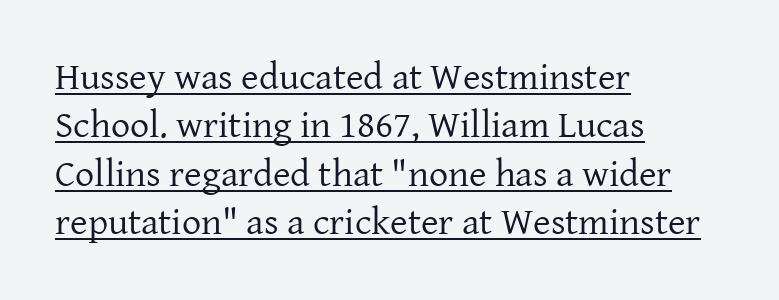
The image shows 38 px regular-weight serif type, upright; set left-aligned, normal line spacing (1.27x), normal letter spacing, underlined; low stroke contrast and a medium x-height.
